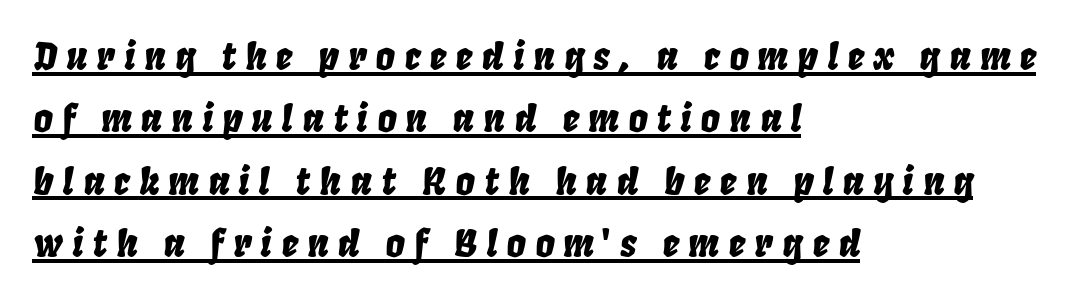
This block has exactly the height ordinary leading produces. Characters are canted at an angle relative to the baseline's perpendicular. Alignment: flush left. Do the characters align in a grid? No, the font is proportional.
